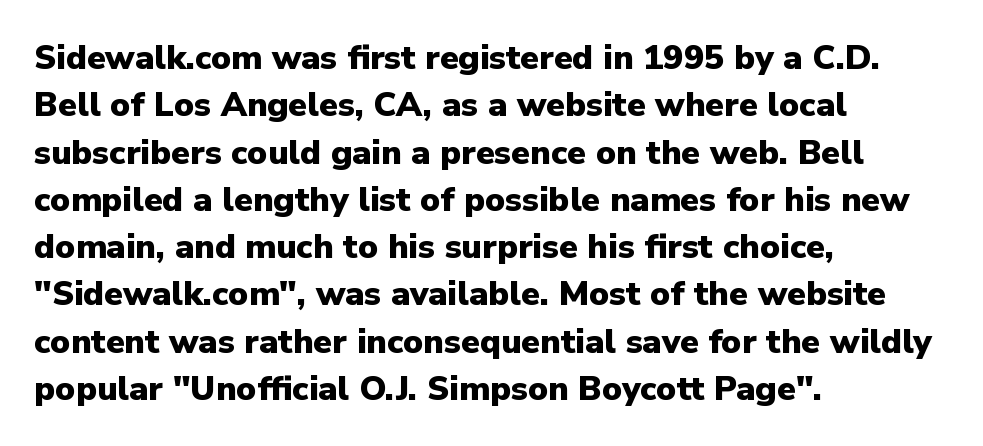
Q: Is the text bold? A: Yes.
Q: Is the text italic (slanted)? A: No, it is upright.
Q: Is the typeface a serif or a sans-serif typeface? A: Sans-serif.
Q: Is the text underlined? A: No.
Q: How is the paragraph aligned? A: Left-aligned.
Q: Is the spacing between letters normal or unusually wide? A: Normal.
Q: Is the spacing between lines tight, normal or loose? A: Normal.
Q: Width (condensed, normal, or wide)? A: Normal.
Q: Stroke contrast? A: Low.
Q: x-height? A: Medium.
Q: Monospaced? A: No.
